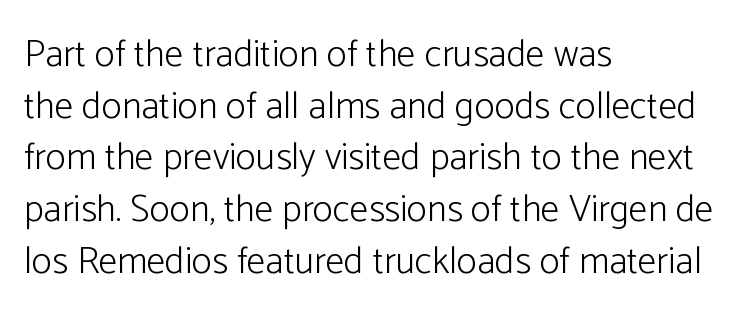
{"serif": "no", "italic": "no", "bold": "no", "weight": "light", "width": "normal", "stroke_contrast": "low", "x_height": "medium", "monospaced": "no", "underline": "no", "align": "left", "line_spacing": "normal", "line_spacing_ratio": 1.36, "letter_spacing": "normal", "letter_spacing_em": 0.0, "glyph_px": 38}
